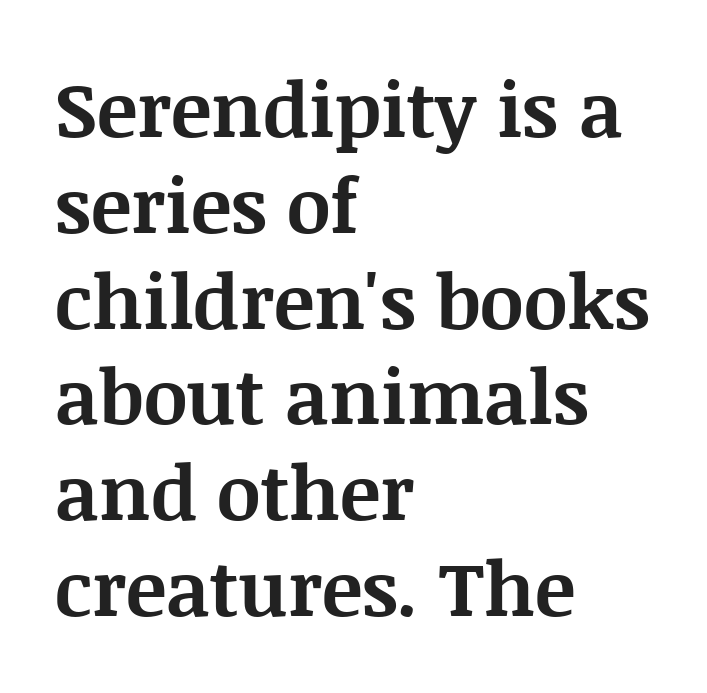
The image shows 76 px bold serif type, upright; set left-aligned, normal line spacing (1.26x), normal letter spacing, not underlined; medium stroke contrast and a large x-height.
